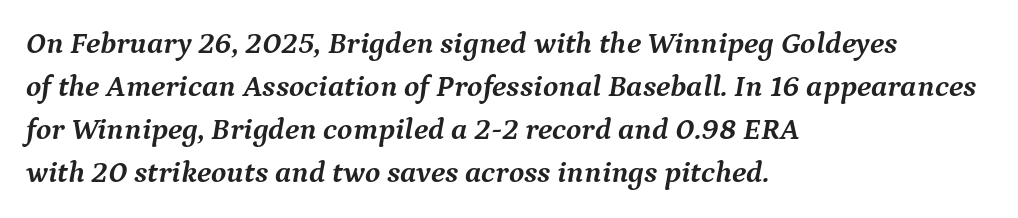
The rows are spaced the way most documents space them. Is the block centered? No — it sits flush against the left margin. Stroke thickness is high; the sample reads as a true bold. Spacing verdict: proportional, widths tailored to each character. It's the slanting kind of type. Default kerning and tracking; the words read as compact shapes.
